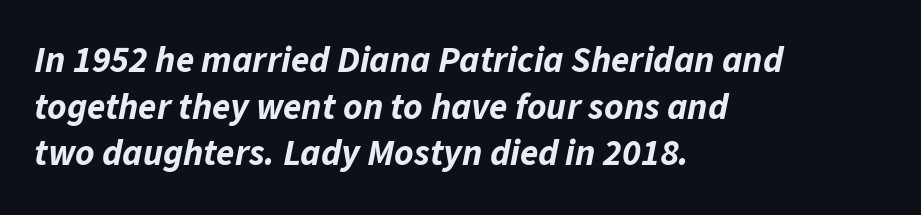
Q: Is the text bold? A: Yes.
Q: Is the text italic (slanted)? A: Yes, it leans right by about 11 degrees.
Q: Is the text underlined? A: No.
Q: How is the paragraph aligned? A: Left-aligned.
Q: Is the spacing between letters normal or unusually wide? A: Normal.
Q: Is the spacing between lines tight, normal or loose? A: Normal.
Q: Width (condensed, normal, or wide)? A: Normal.
Q: Stroke contrast? A: Low.
Q: x-height? A: Medium.
Q: Monospaced? A: No.
